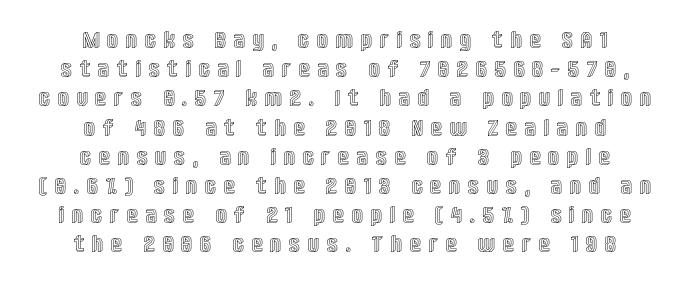
Check the space under the baseline: it is left empty. Tracking here is generous; glyphs stand well apart from one another. The specimen reads as upright at a glance. The paragraph has two soft edges and a firm central axis. In terms of leading, this rendering sits right in the middle.
